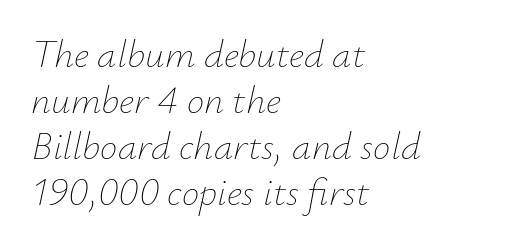
Q: Is the text bold? A: No.
Q: Is the text italic (slanted)? A: Yes, it leans right by about 12 degrees.
Q: Is the text underlined? A: No.
Q: How is the paragraph aligned? A: Left-aligned.
Q: Is the spacing between letters normal or unusually wide? A: Normal.
Q: Width (condensed, normal, or wide)? A: Normal.
Q: Stroke contrast? A: Low.
Q: x-height? A: Small.
Q: Monospaced? A: No.
